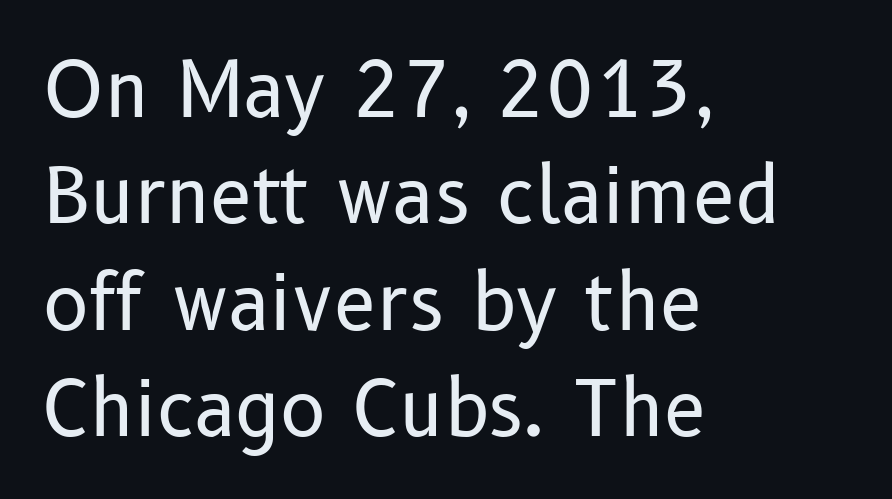
Q: Is the text bold? A: No.
Q: Is the text italic (slanted)? A: No, it is upright.
Q: Is the typeface a serif or a sans-serif typeface? A: Sans-serif.
Q: Is the text underlined? A: No.
Q: How is the paragraph aligned? A: Left-aligned.
Q: Is the spacing between letters normal or unusually wide? A: Normal.
Q: Is the spacing between lines tight, normal or loose? A: Normal.
Q: Width (condensed, normal, or wide)? A: Normal.
Q: Stroke contrast? A: Low.
Q: x-height? A: Medium.
Q: Monospaced? A: No.
